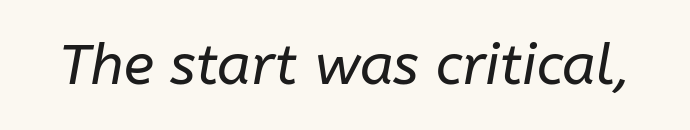
Stem width sits at or under what a default text font uses. Honestly, the letter spacing is just normal — you wouldn't notice it. The passage shown is not underscored anywhere. An italicized treatment has been applied to the whole sample. Looks like regular typesetting: each glyph gets only the width it needs.
